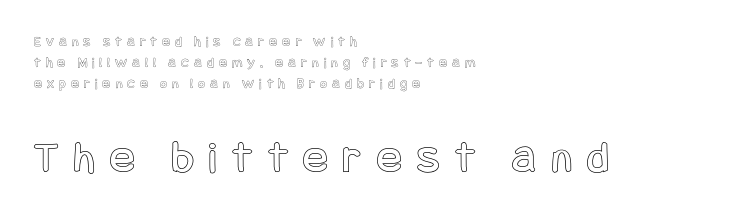
The image shows 46 px condensed type, upright; set left-aligned, normal line spacing (1.41x), unusually wide letter spacing (+0.34 em), not underlined; the second (bottom) block is 3.07x larger; a large x-height.
